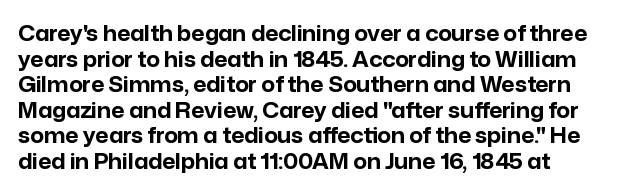
Q: Is the text bold? A: Yes.
Q: Is the text italic (slanted)? A: No, it is upright.
Q: Is the text underlined? A: No.
Q: How is the paragraph aligned? A: Left-aligned.
Q: Is the spacing between letters normal or unusually wide? A: Normal.
